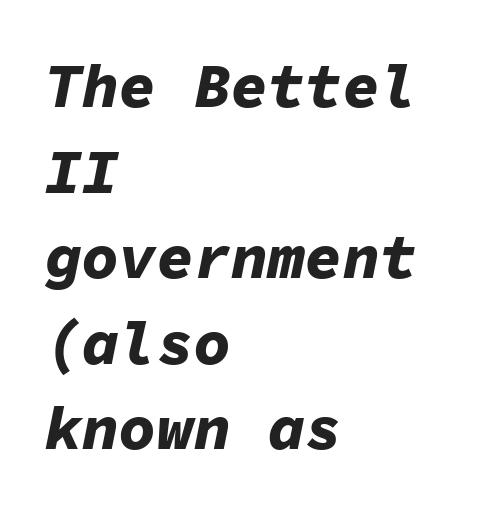
Note the uniform advance width — an 'i' takes as much space as an 'm'. The area under the type is left untouched. Reading down the column, the eye jumps a familiar distance to each next line. This rendering leaves character spacing at its baseline value.
